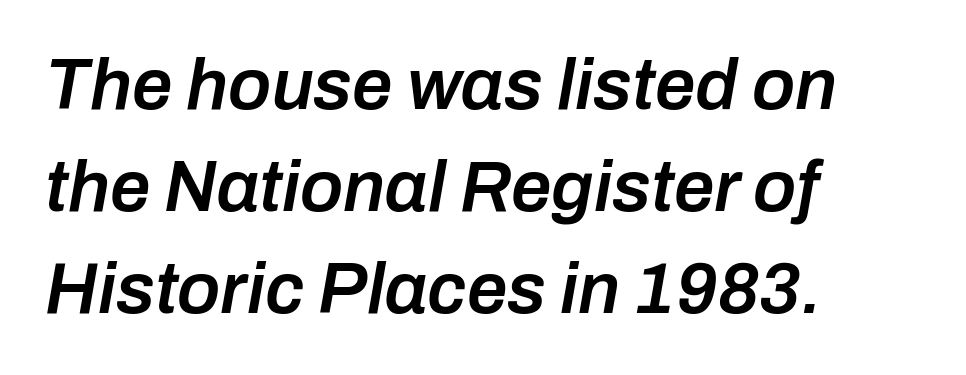
Q: Is the text bold? A: Semi-bold.
Q: Is the text italic (slanted)? A: Yes, it leans right by about 10 degrees.
Q: Is the text underlined? A: No.
Q: How is the paragraph aligned? A: Left-aligned.
Q: Is the spacing between letters normal or unusually wide? A: Normal.
Q: Is the spacing between lines tight, normal or loose? A: Normal.
Q: Width (condensed, normal, or wide)? A: Normal.
Q: Stroke contrast? A: Low.
Q: x-height? A: Medium.
Q: Monospaced? A: No.
